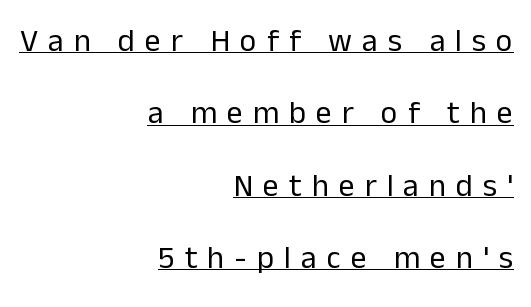
Ink coverage per letter is moderate at most. Caption: expanded tracking, letters set apart. Layout note: lines flush right. Descenders here cross a horizontal rule under the line. Posture: straight, roman, zero tilt.
